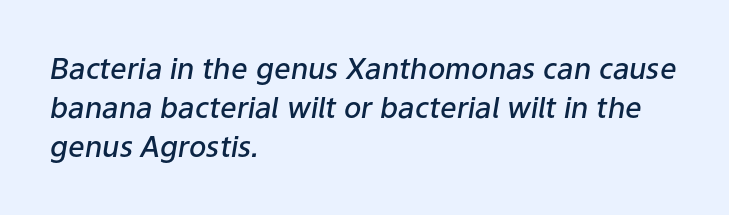
Q: Is the text bold? A: Semi-bold.
Q: Is the text italic (slanted)? A: Yes, it leans right by about 9 degrees.
Q: Is the text underlined? A: No.
Q: How is the paragraph aligned? A: Left-aligned.
Q: Is the spacing between letters normal or unusually wide? A: Normal.
Q: Is the spacing between lines tight, normal or loose? A: Normal.
Q: Width (condensed, normal, or wide)? A: Normal.
Q: Stroke contrast? A: Low.
Q: x-height? A: Medium.
Q: Monospaced? A: No.
